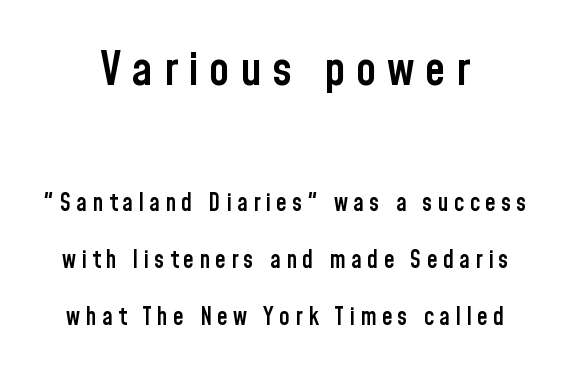
The image shows 47 px semibold, condensed sans-serif type, upright; set centered, loose line spacing (2.37x), unusually wide letter spacing (+0.22 em), not underlined; the first (top) block is 1.96x larger; low stroke contrast and a medium x-height.
